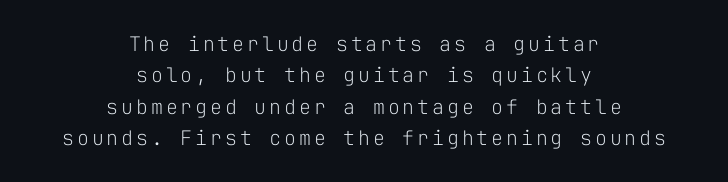
{"italic": "no", "bold": "no", "underline": "no", "align": "center", "line_spacing": "normal", "line_spacing_ratio": 1.57, "glyph_px": 20}
